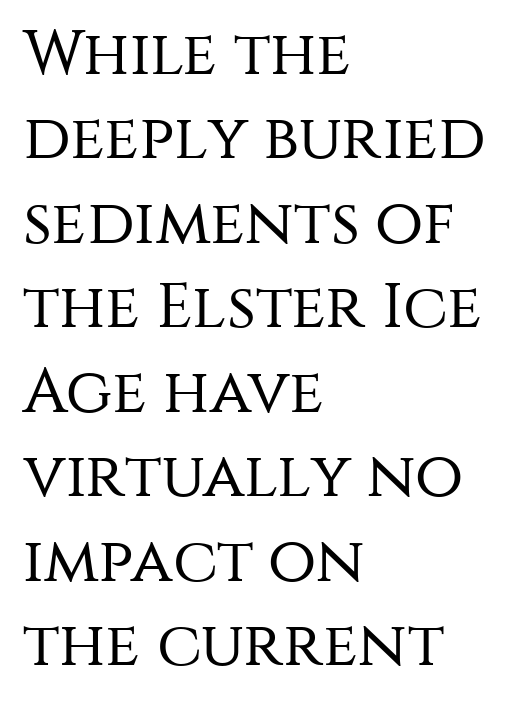
Observe the ordinary spacing: letters are neighbours, not strangers. I'd call this a sans setting — the letters go barefoot. Successive baselines arrive at the customary interval. Think of a printed novel: that variable character pitch is what you see here. The weight tops out at a normal text grade. The axis of the letterforms is exactly vertical.
